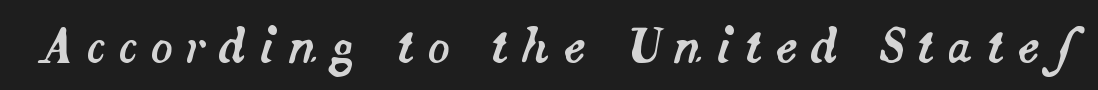
The image shows 46 px text type, italic (leaning right); set unusually wide letter spacing (+0.28 em), not underlined; medium stroke contrast and a small x-height.
